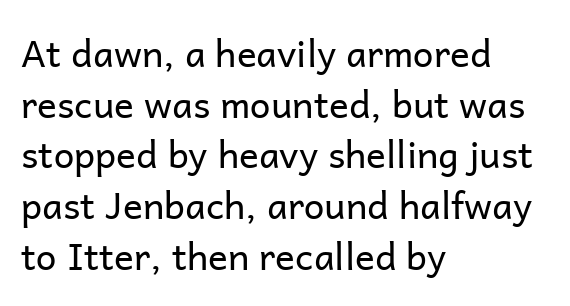
Here the designer chose a conventional face with non-uniform glyph widths. No feet cap the strokes, marking this as sans-serif type. These lines keep a tight, regular rhythm from letter to letter. The area under the type is left untouched. Layout note: lines flush left. The lettering stays uniformly vertical, giving the passage a roman look.
